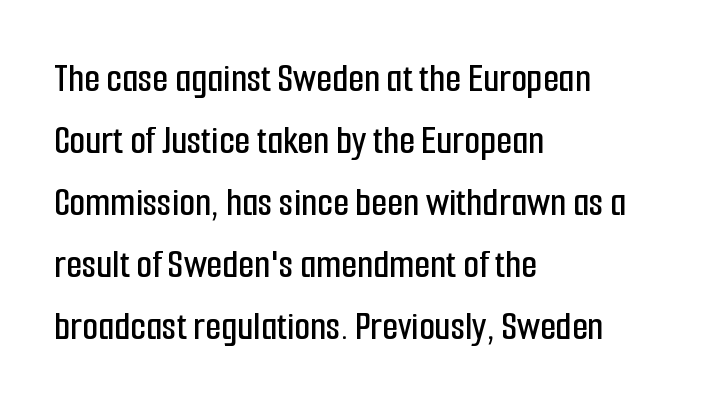
Tracking here is standard; glyphs follow each other at the usual distance. Look at the bottom of the vertical strokes: they stop flat, with no serifs. Every row of glyphs begins at an identical x-position on the left. The lines sit at an ordinary, default distance from one another.
